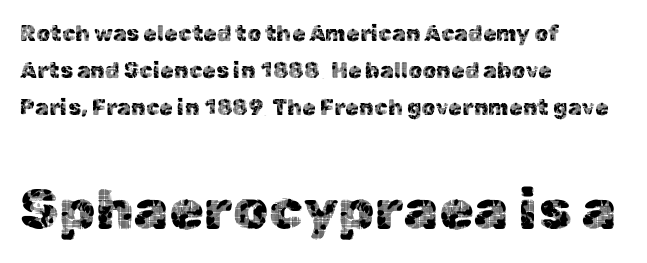
{"serif": "no", "italic": "no", "width": "normal", "x_height": "medium", "monospaced": "no", "underline": "no", "align": "left", "line_spacing": "normal", "line_spacing_ratio": 1.68, "letter_spacing": "normal", "letter_spacing_em": 0.0, "larger_block": "second", "size_ratio": 2.55, "glyph_px": 56}
